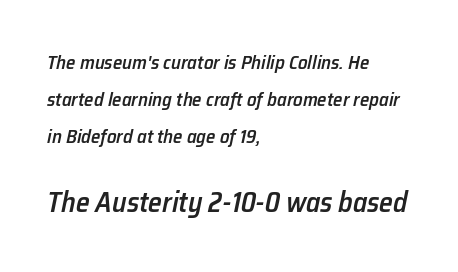
{"italic": "yes", "lean": "right", "slant_degrees": 12, "bold": "semi", "weight": "semibold", "width": "normal", "stroke_contrast": "low", "x_height": "medium", "monospaced": "no", "underline": "no", "align": "left", "line_spacing": "loose", "line_spacing_ratio": 1.94, "letter_spacing": "normal", "letter_spacing_em": 0.0, "larger_block": "second", "size_ratio": 1.47, "glyph_px": 28}
